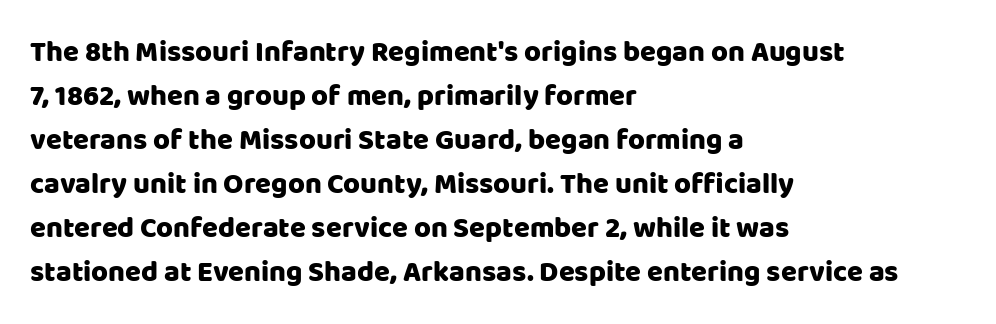
All the whitespace from short lines collects on the right. This sample has the flowing, uneven cadence of proportional lettering. The letters stand straight up with perfectly vertical stems. Whoever set this chose a conventional vertical rhythm. What stands out about the letter spacing? Nothing — it is the standard amount. No feet cap the strokes, marking this as sans-serif type.
